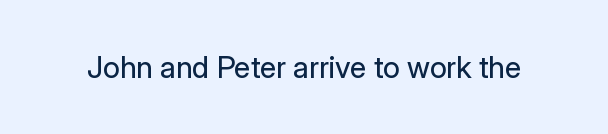
Q: Is the text bold? A: No.
Q: Is the text italic (slanted)? A: No, it is upright.
Q: Is the typeface a serif or a sans-serif typeface? A: Sans-serif.
Q: Is the text underlined? A: No.
Q: Is the spacing between letters normal or unusually wide? A: Normal.
Q: Width (condensed, normal, or wide)? A: Normal.
Q: Stroke contrast? A: Low.
Q: x-height? A: Medium.
Q: Monospaced? A: No.
